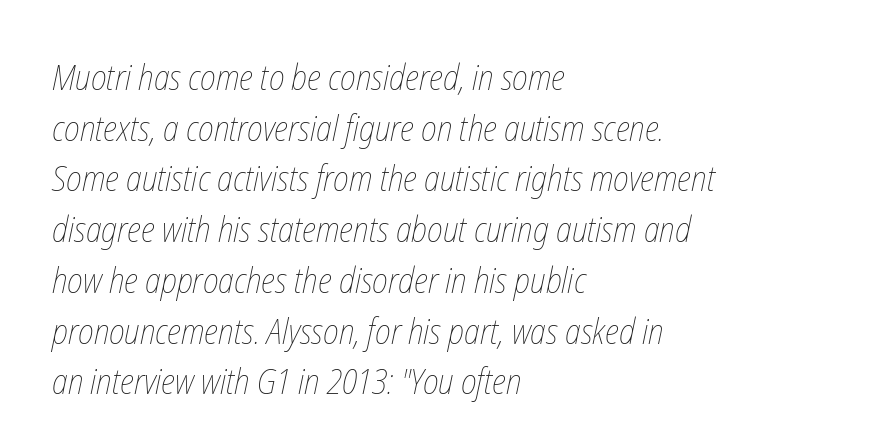
The image shows 35 px thin, condensed type; set left-aligned, normal line spacing (1.45x), normal letter spacing, not underlined; low stroke contrast and a medium x-height.
